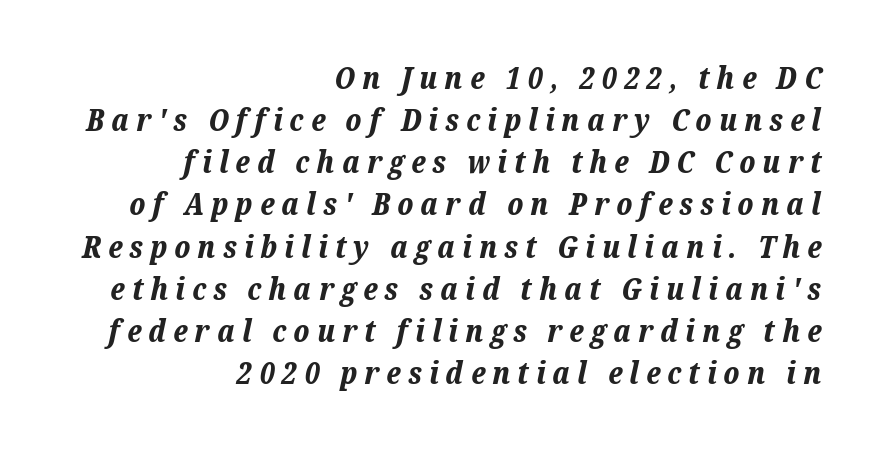
{"italic": "yes", "lean": "right", "slant_degrees": 12, "bold": "yes", "weight": "bold", "width": "normal", "stroke_contrast": "low", "x_height": "medium", "monospaced": "no", "underline": "no", "align": "right", "line_spacing": "normal", "line_spacing_ratio": 1.36, "letter_spacing": "wide", "letter_spacing_em": 0.23, "glyph_px": 31}
